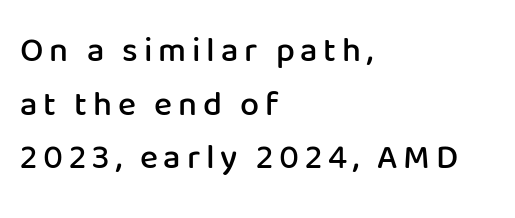
The image shows 34 px semibold sans-serif type, upright; set left-aligned, normal line spacing (1.58x), not underlined; low stroke contrast and a medium x-height.
